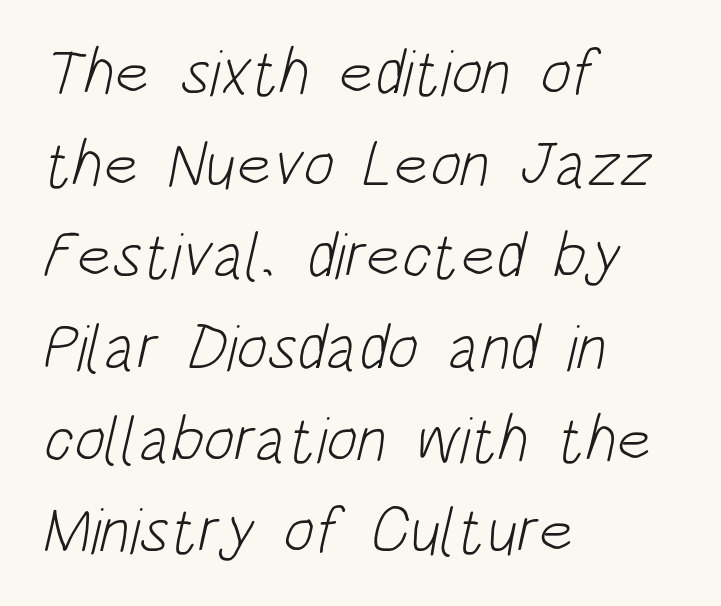
{"serif": "no", "bold": "no", "weight": "light", "width": "condensed", "stroke_contrast": "low", "x_height": "large", "monospaced": "no", "underline": "no", "align": "left", "line_spacing": "normal", "line_spacing_ratio": 1.41, "letter_spacing": "normal", "letter_spacing_em": 0.0, "glyph_px": 65}
